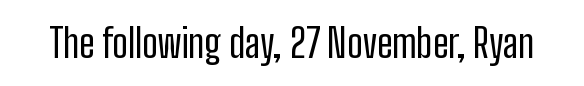
{"serif": "no", "italic": "no", "bold": "no", "weight": "regular", "width": "condensed", "stroke_contrast": "low", "x_height": "medium", "monospaced": "no", "underline": "no", "letter_spacing": "normal", "letter_spacing_em": 0.0, "glyph_px": 39}
